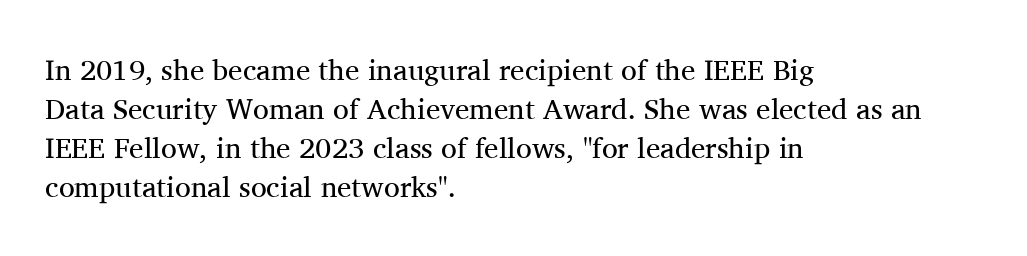
Q: Is the text bold? A: No.
Q: Is the text italic (slanted)? A: No, it is upright.
Q: Is the typeface a serif or a sans-serif typeface? A: Serif.
Q: Is the text underlined? A: No.
Q: How is the paragraph aligned? A: Left-aligned.
Q: Is the spacing between letters normal or unusually wide? A: Normal.
Q: Is the spacing between lines tight, normal or loose? A: Normal.
Q: Width (condensed, normal, or wide)? A: Normal.
Q: Stroke contrast? A: Medium.
Q: x-height? A: Medium.
Q: Monospaced? A: No.
